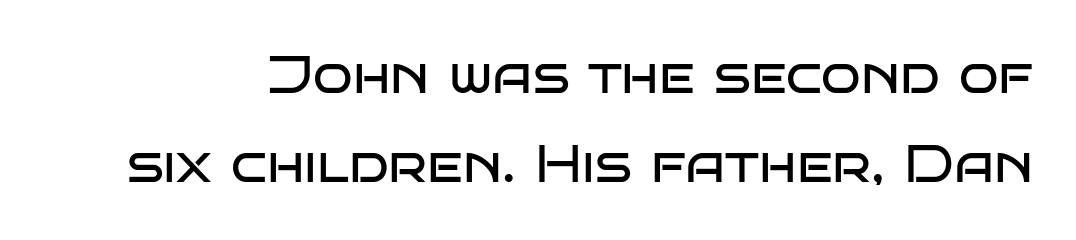
{"serif": "no", "italic": "no", "bold": "no", "weight": "regular", "width": "wide", "stroke_contrast": "low", "x_height": "large", "monospaced": "no", "underline": "no", "line_spacing_ratio": 1.72, "letter_spacing": "normal", "letter_spacing_em": 0.0, "glyph_px": 52}
